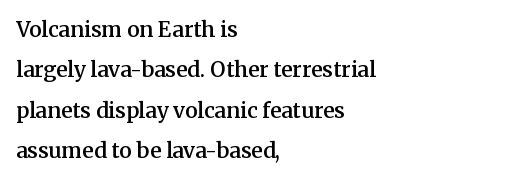
The image shows 21 px text type, upright; set left-aligned, loose line spacing (1.92x), normal letter spacing, not underlined.
